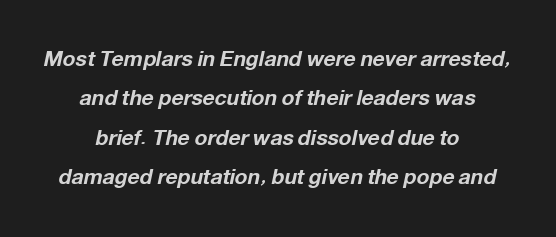
{"italic": "yes", "lean": "right", "slant_degrees": 12, "bold": "yes", "underline": "no", "align": "center", "line_spacing_ratio": 1.88, "letter_spacing": "normal", "letter_spacing_em": 0.0, "glyph_px": 21}
